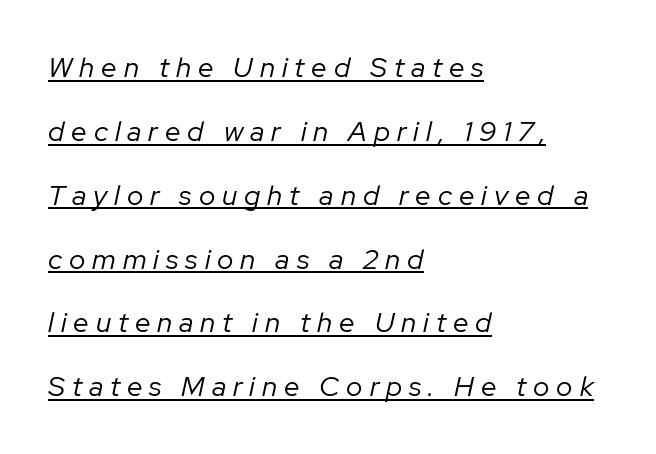
The image shows 28 px regular-weight type, italic (leaning right); set left-aligned, loose line spacing (2.28x), unusually wide letter spacing (+0.25 em), underlined; low stroke contrast and a medium x-height.
